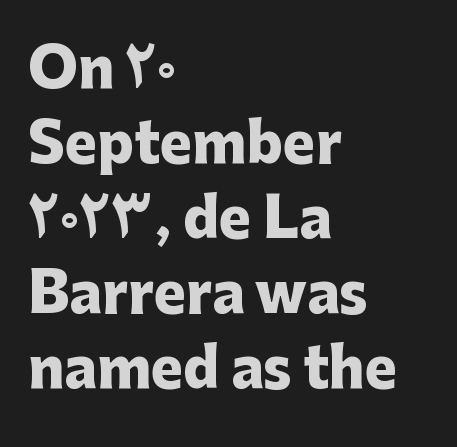
Q: Is the text bold? A: Yes.
Q: Is the text italic (slanted)? A: No, it is upright.
Q: Is the typeface a serif or a sans-serif typeface? A: Sans-serif.
Q: Is the text underlined? A: No.
Q: How is the paragraph aligned? A: Left-aligned.
Q: Is the spacing between letters normal or unusually wide? A: Normal.
Q: Is the spacing between lines tight, normal or loose? A: Normal.
Q: Width (condensed, normal, or wide)? A: Normal.
Q: Stroke contrast? A: Low.
Q: x-height? A: Medium.
Q: Monospaced? A: No.
